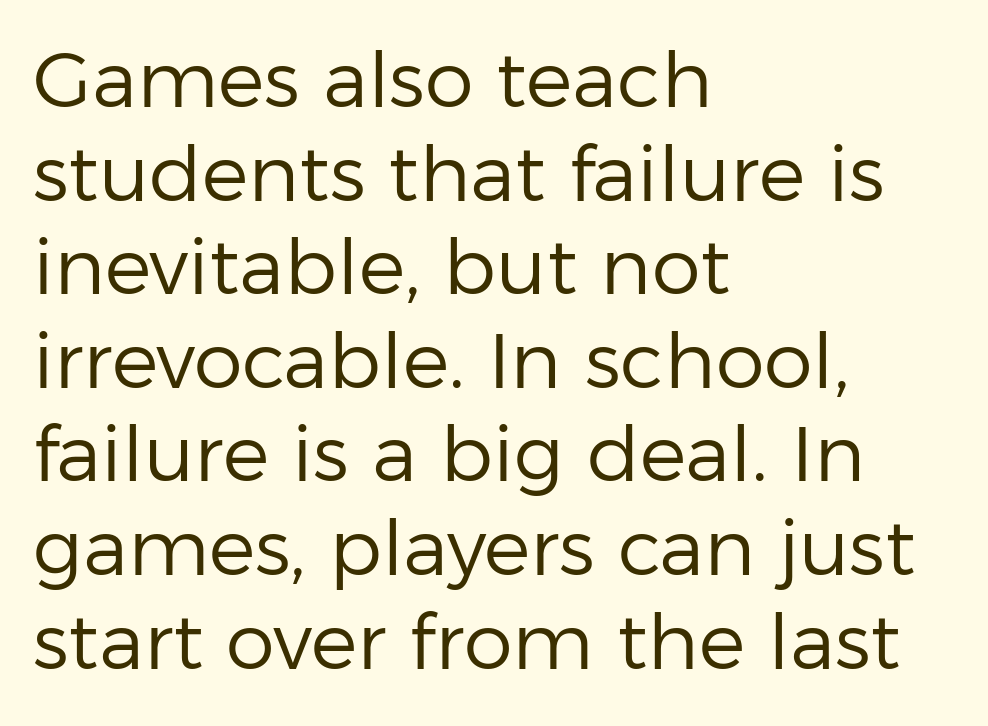
{"serif": "no", "italic": "no", "bold": "no", "weight": "regular", "width": "normal", "stroke_contrast": "low", "x_height": "medium", "monospaced": "no", "underline": "no", "align": "left", "line_spacing_ratio": 1.2, "letter_spacing": "normal", "letter_spacing_em": 0.0, "glyph_px": 78}
